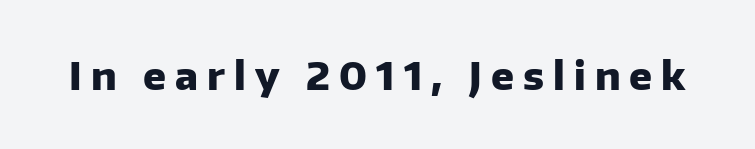
Q: Is the text bold? A: Yes.
Q: Is the text italic (slanted)? A: No, it is upright.
Q: Is the typeface a serif or a sans-serif typeface? A: Sans-serif.
Q: Is the text underlined? A: No.
Q: Is the spacing between letters normal or unusually wide? A: Unusually wide.
Q: Width (condensed, normal, or wide)? A: Normal.
Q: Stroke contrast? A: Low.
Q: x-height? A: Medium.
Q: Monospaced? A: No.
